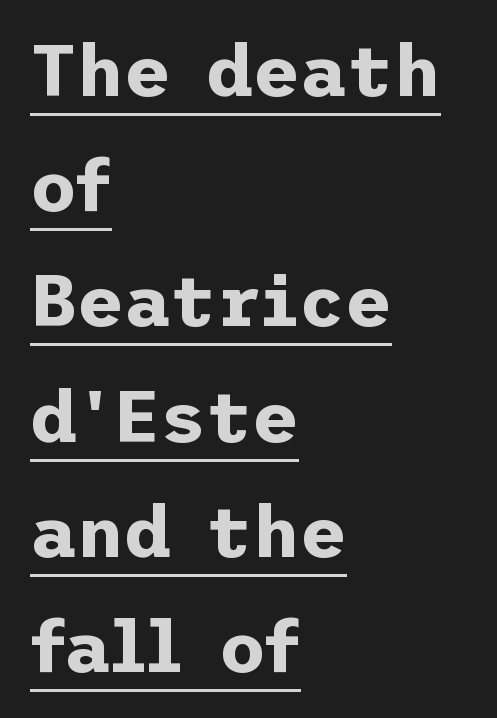
Q: Is the text bold? A: Yes.
Q: Is the text italic (slanted)? A: No, it is upright.
Q: Is the typeface a serif or a sans-serif typeface? A: Sans-serif.
Q: Is the text underlined? A: Yes.
Q: How is the paragraph aligned? A: Left-aligned.
Q: Is the spacing between letters normal or unusually wide? A: Normal.
Q: Is the spacing between lines tight, normal or loose? A: Normal.
Q: Width (condensed, normal, or wide)? A: Normal.
Q: Stroke contrast? A: Low.
Q: x-height? A: Medium.
